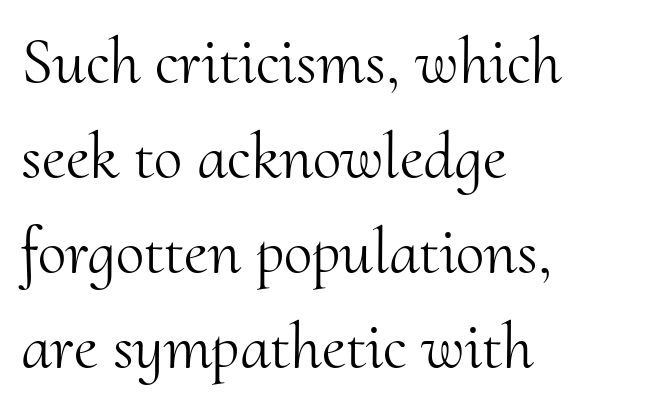
The strip under each line holds only bare page. The passage shown is typed in a proportional face where columns would drift. Line beginnings align vertically; line endings do not. Default kerning and tracking; the words read as compact shapes.
